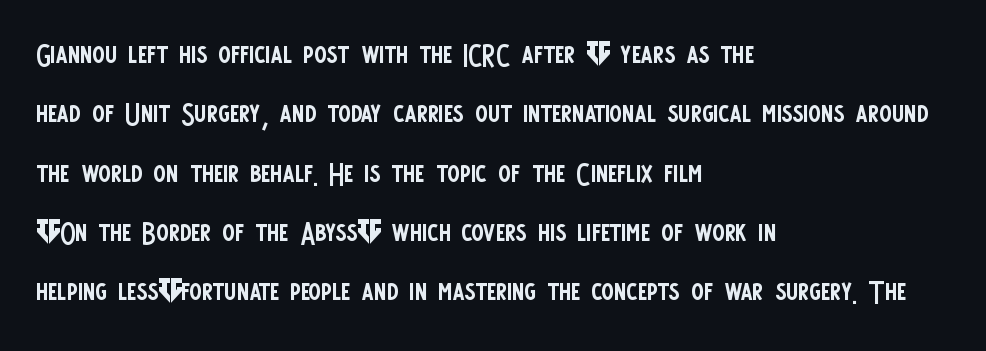
The image shows 38 px regular-weight, condensed sans-serif type, upright; set left-aligned, normal line spacing (1.56x), normal letter spacing, not underlined; low stroke contrast and a large x-height.
